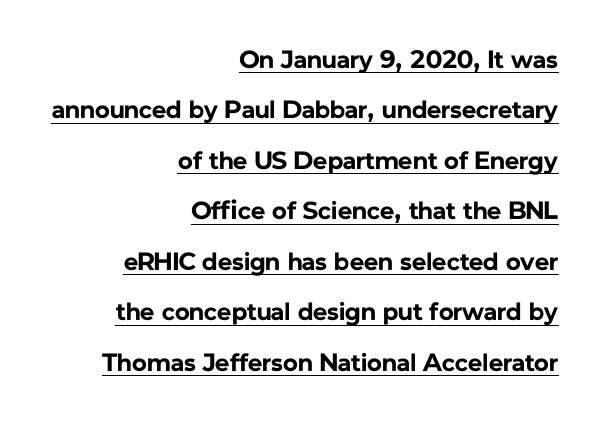
{"italic": "no", "bold": "yes", "underline": "yes", "align": "right", "line_spacing": "loose", "line_spacing_ratio": 2.02, "letter_spacing": "normal", "letter_spacing_em": 0.0, "glyph_px": 25}
